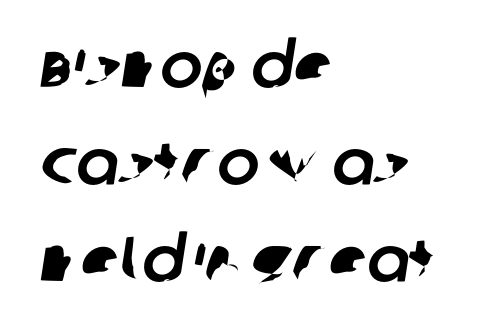
The image shows 63 px sans-serif type; set left-aligned, normal line spacing (1.54x), normal letter spacing, not underlined; low stroke contrast and a large x-height.
